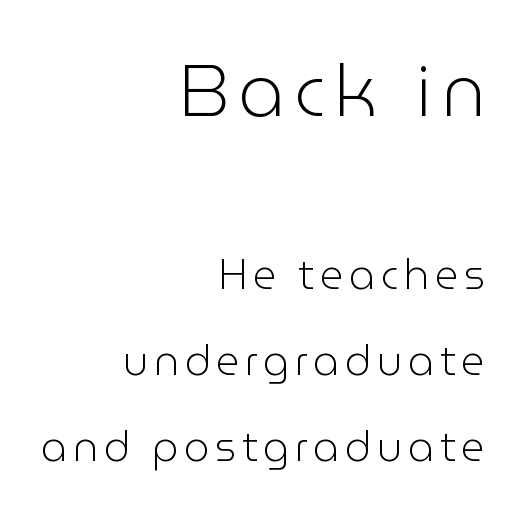
Q: Is the text bold? A: No.
Q: Is the text italic (slanted)? A: No, it is upright.
Q: Is the typeface a serif or a sans-serif typeface? A: Sans-serif.
Q: Is the text underlined? A: No.
Q: How is the paragraph aligned? A: Right-aligned.
Q: Is the spacing between lines tight, normal or loose? A: Loose.
Q: Which block of text is set in a larger size, the first (top) or the second (bottom)? A: The first (top) one.
Q: Width (condensed, normal, or wide)? A: Normal.
Q: Stroke contrast? A: Low.
Q: x-height? A: Medium.
Q: Monospaced? A: No.
